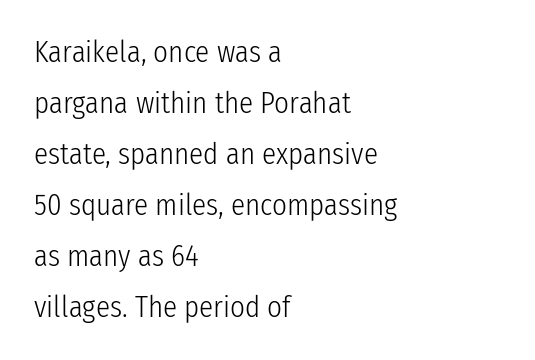
{"serif": "no", "italic": "no", "bold": "no", "weight": "light", "width": "condensed", "stroke_contrast": "low", "x_height": "medium", "monospaced": "no", "underline": "no", "align": "left", "line_spacing_ratio": 1.76, "letter_spacing": "normal", "letter_spacing_em": 0.0, "glyph_px": 29}
